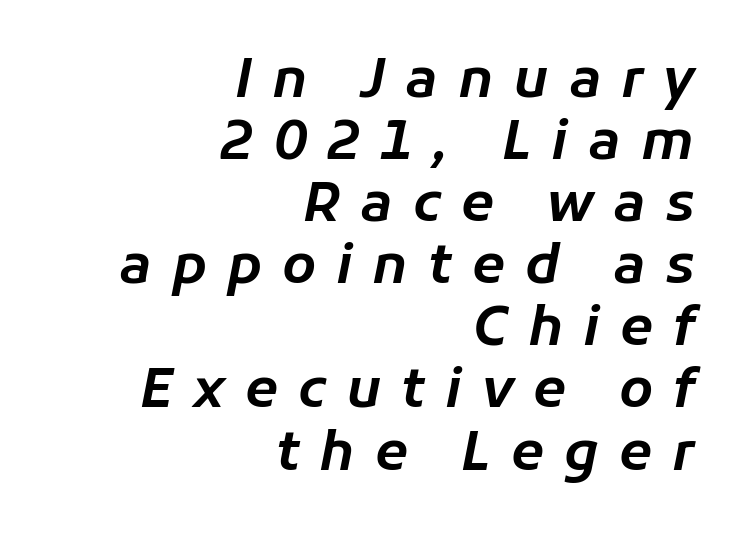
Leftover space on each line is placed entirely before the opening word. The whole block is typeset with a tilt. The rendering uses natural spacing where letterforms have individual widths. No word sits above an underline.
